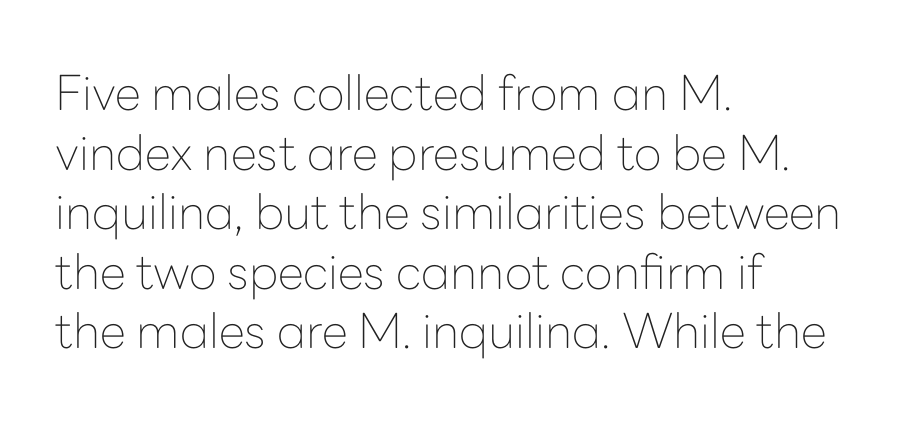
Q: Is the text bold? A: No.
Q: Is the text italic (slanted)? A: No, it is upright.
Q: Is the typeface a serif or a sans-serif typeface? A: Sans-serif.
Q: Is the text underlined? A: No.
Q: How is the paragraph aligned? A: Left-aligned.
Q: Is the spacing between letters normal or unusually wide? A: Normal.
Q: Width (condensed, normal, or wide)? A: Normal.
Q: Stroke contrast? A: Low.
Q: x-height? A: Medium.
Q: Monospaced? A: No.
